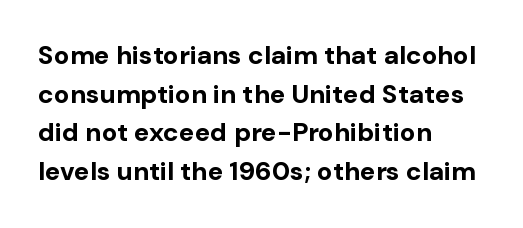
The image shows 26 px bold type, upright; set left-aligned, normal line spacing (1.49x), normal letter spacing, not underlined.
